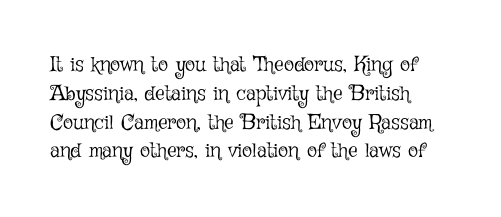
Q: Is the text bold? A: No.
Q: Is the text italic (slanted)? A: No, it is upright.
Q: Is the text underlined? A: No.
Q: How is the paragraph aligned? A: Left-aligned.
Q: Is the spacing between letters normal or unusually wide? A: Normal.
Q: Is the spacing between lines tight, normal or loose? A: Normal.
